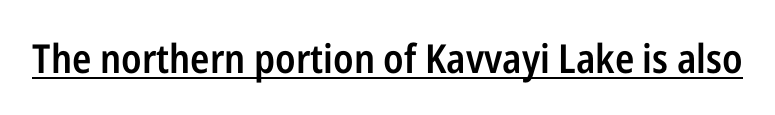
{"serif": "no", "italic": "no", "bold": "semi", "weight": "semibold", "width": "condensed", "stroke_contrast": "low", "x_height": "medium", "monospaced": "no", "underline": "yes", "letter_spacing": "normal", "letter_spacing_em": 0.0, "glyph_px": 40}
